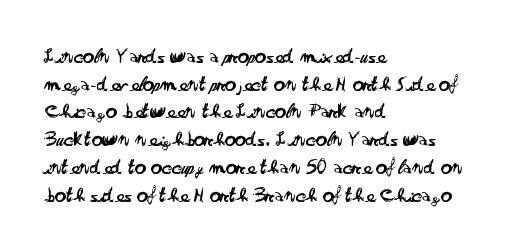
The typeface has the unassuming heft of standard copy or less. Vertical strokes here are truly vertical. A clean baseline with only descenders dipping below it. Default kerning and tracking; the words read as compact shapes.
